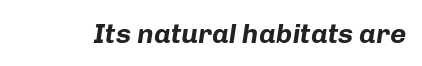
{"italic": "yes", "lean": "right", "slant_degrees": 8, "bold": "yes", "weight": "bold", "width": "normal", "stroke_contrast": "low", "x_height": "medium", "monospaced": "no", "underline": "no", "letter_spacing": "normal", "letter_spacing_em": 0.0, "glyph_px": 28}
